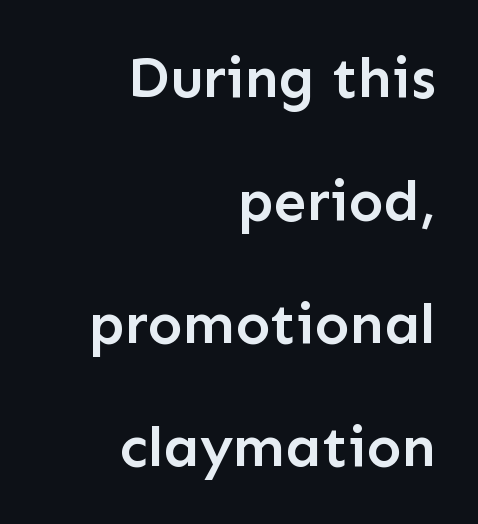
Q: Is the text bold? A: Semi-bold.
Q: Is the text italic (slanted)? A: No, it is upright.
Q: Is the typeface a serif or a sans-serif typeface? A: Sans-serif.
Q: Is the text underlined? A: No.
Q: How is the paragraph aligned? A: Right-aligned.
Q: Is the spacing between letters normal or unusually wide? A: Normal.
Q: Is the spacing between lines tight, normal or loose? A: Loose.
Q: Width (condensed, normal, or wide)? A: Normal.
Q: Stroke contrast? A: Low.
Q: x-height? A: Medium.
Q: Monospaced? A: No.
